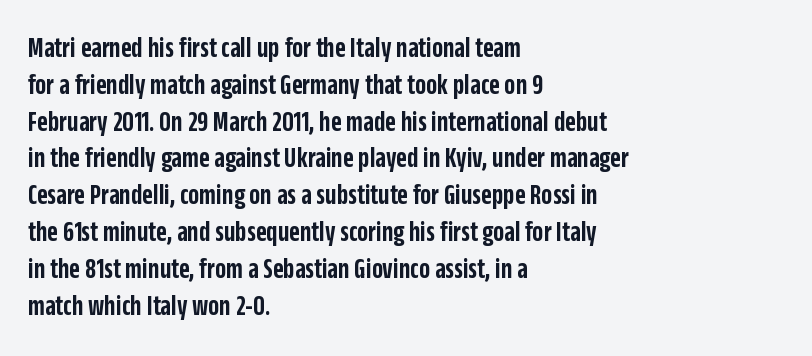
The image shows 29 px semibold, condensed sans-serif type, upright; set left-aligned, normal line spacing (1.27x), normal letter spacing, not underlined; low stroke contrast and a large x-height.
